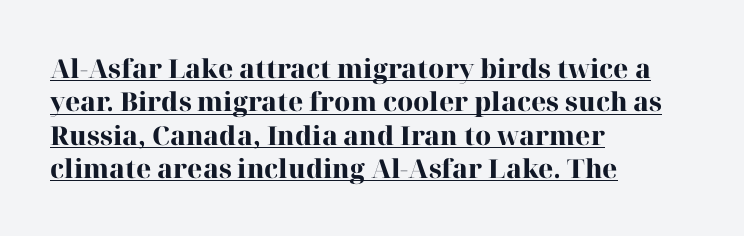
{"italic": "no", "bold": "yes", "underline": "yes", "align": "left", "line_spacing": "normal", "line_spacing_ratio": 1.28, "letter_spacing": "normal", "letter_spacing_em": 0.0, "glyph_px": 26}
